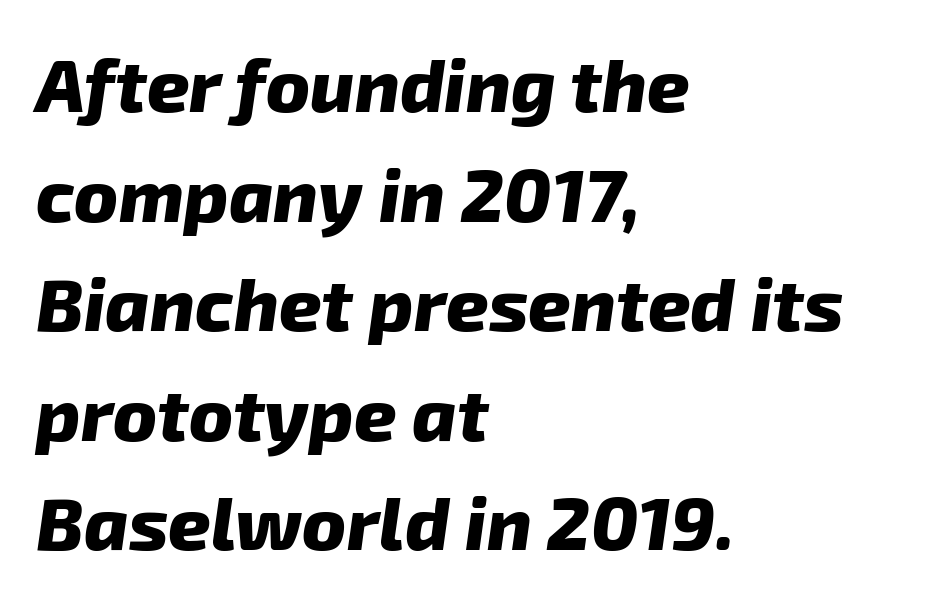
The image shows 74 px heavy sans-serif type; set left-aligned, normal line spacing (1.48x), normal letter spacing, not underlined; low stroke contrast and a medium x-height.
